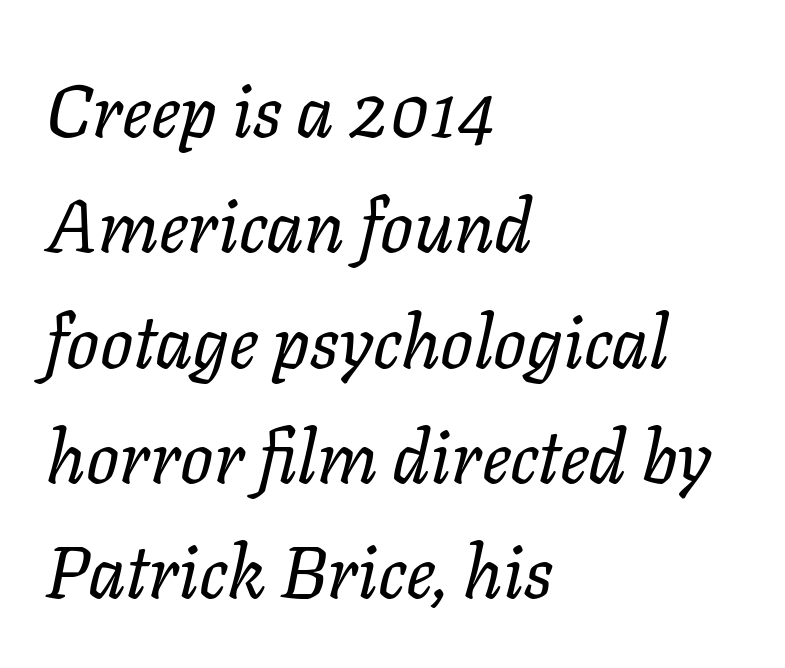
Line starts are locked; line ends wander. The glyphs look as if they've been sheared to an angle. The rendering uses natural spacing where letterforms have individual widths. The face used here is rendered with its standard letterfit. Nothing heavy about these letters — not bold at all. Lines of text with bare space underneath.
